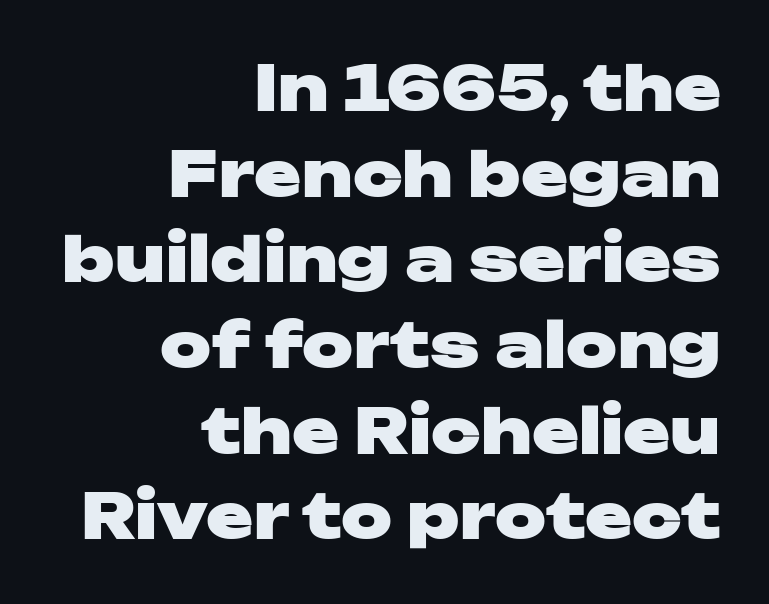
{"serif": "no", "italic": "no", "bold": "yes", "weight": "heavy", "width": "wide", "stroke_contrast": "low", "x_height": "medium", "monospaced": "no", "underline": "no", "align": "right", "line_spacing": "normal", "line_spacing_ratio": 1.36, "letter_spacing": "normal", "letter_spacing_em": 0.0, "glyph_px": 63}
